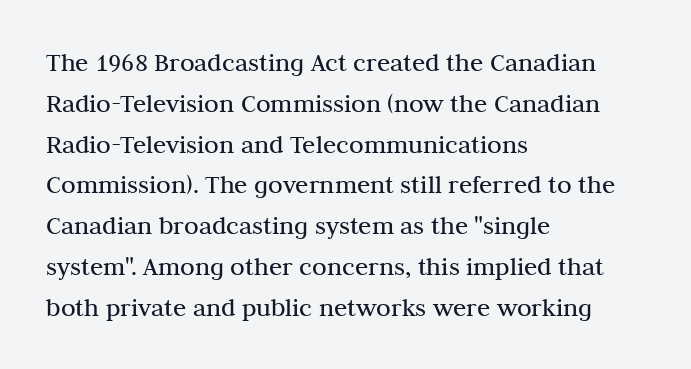
{"italic": "no", "bold": "no", "underline": "no", "align": "left", "line_spacing": "normal", "line_spacing_ratio": 1.51, "letter_spacing": "normal", "letter_spacing_em": 0.0, "glyph_px": 27}
